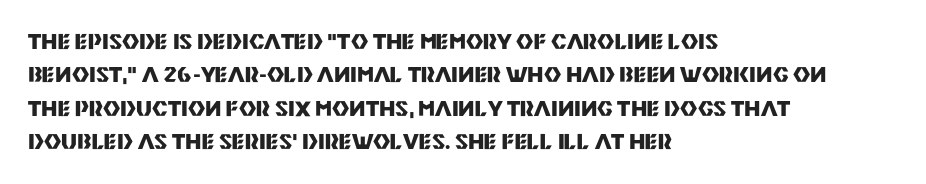
Q: Is the text bold? A: Yes.
Q: Is the text italic (slanted)? A: No, it is upright.
Q: Is the text underlined? A: No.
Q: How is the paragraph aligned? A: Left-aligned.
Q: Is the spacing between letters normal or unusually wide? A: Normal.
Q: Is the spacing between lines tight, normal or loose? A: Normal.
